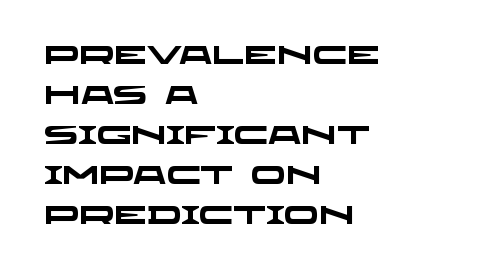
Between one letter and the next there's only the usual sliver of space. Students, observe: this is what conventionally led text looks like. The strokes are fattened all the way to bold. The text block is weighted toward the left margin, trailing off unevenly rightward. The area under the type is left untouched.
